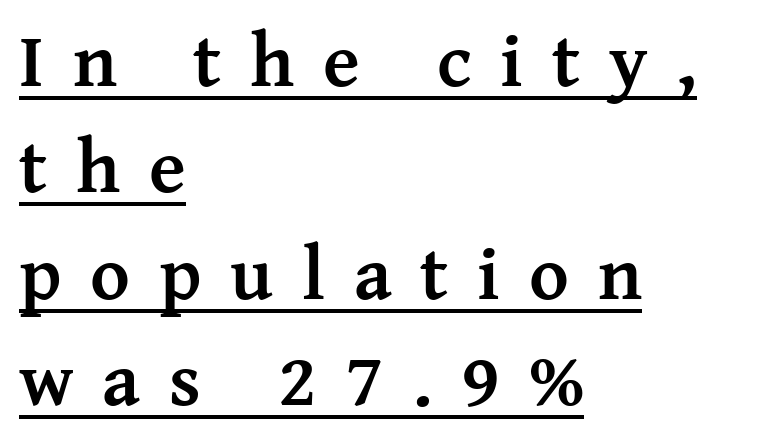
Q: Is the text bold? A: Yes.
Q: Is the text italic (slanted)? A: No, it is upright.
Q: Is the typeface a serif or a sans-serif typeface? A: Serif.
Q: Is the text underlined? A: Yes.
Q: How is the paragraph aligned? A: Left-aligned.
Q: Is the spacing between letters normal or unusually wide? A: Unusually wide.
Q: Is the spacing between lines tight, normal or loose? A: Normal.
Q: Width (condensed, normal, or wide)? A: Normal.
Q: Stroke contrast? A: Medium.
Q: x-height? A: Medium.
Q: Monospaced? A: No.
